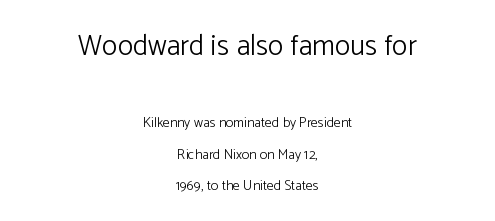
This rendering employs a face without finishing strokes, i.e., a sans-serif. You could not count columns in this text — the font is proportionally spaced. Descenders are the only things crossing below the line. On a weight scale, this lands at 450 or below. Default kerning and tracking; the words read as compact shapes.
